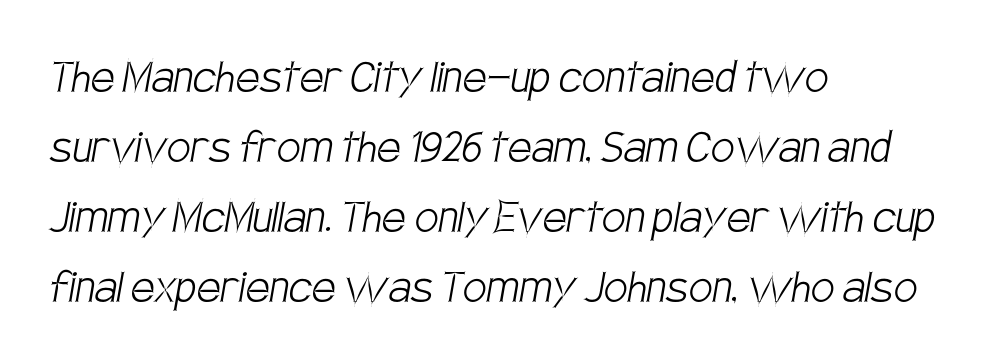
{"serif": "no", "bold": "no", "weight": "light", "width": "condensed", "stroke_contrast": "low", "x_height": "large", "monospaced": "no", "underline": "no", "align": "left", "line_spacing": "normal", "line_spacing_ratio": 1.32, "letter_spacing": "normal", "letter_spacing_em": 0.0, "glyph_px": 53}
